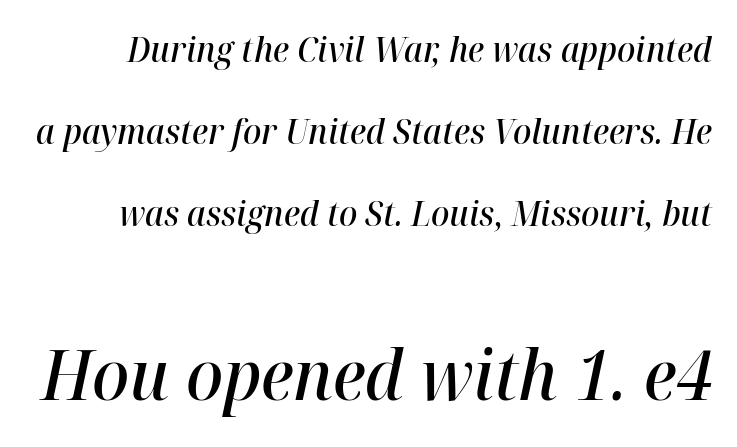
Strokes here are thickened, but only to semibold level. Spacing verdict: proportional, widths tailored to each character. Each new line begins a long way beneath the previous one. The letters sit at their default tracking, neither squeezed nor spread. Typesetter's note — lower block bumped up in size, upper block left smaller.
